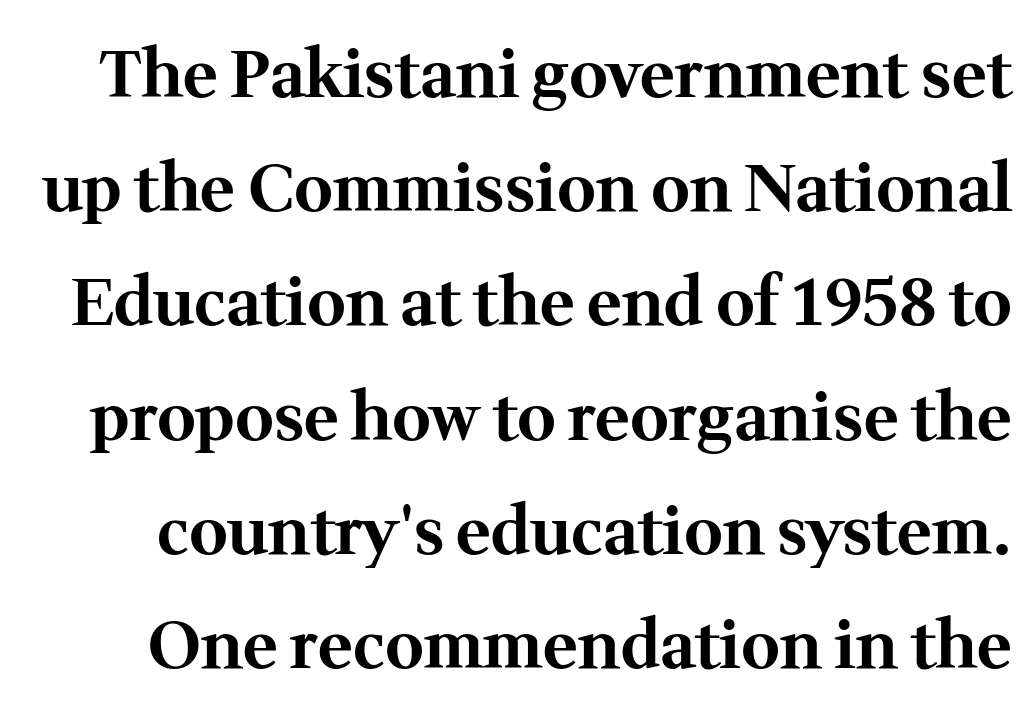
You could not count columns in this text — the font is proportionally spaced. Weight: bold. The axis of the letterforms is exactly vertical. The designer went with a serif here, giving each stem small feet.
